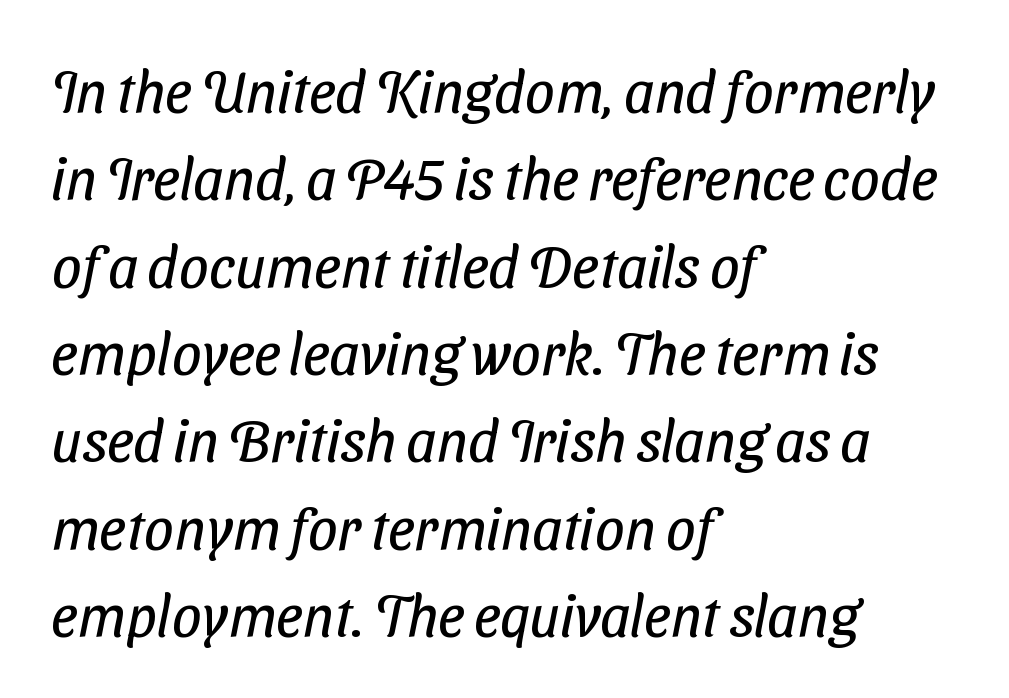
The lines in this sample share a left origin and differ only in where they stop. This block has exactly the height ordinary leading produces. Character widths vary here, with narrow letters taking less room than wide ones. To sum up the face: it is a sans, with no serifs.
